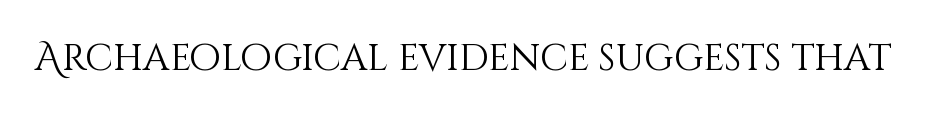
The image shows 37 px light type, upright; set normal letter spacing, not underlined; medium stroke contrast and a large x-height.
